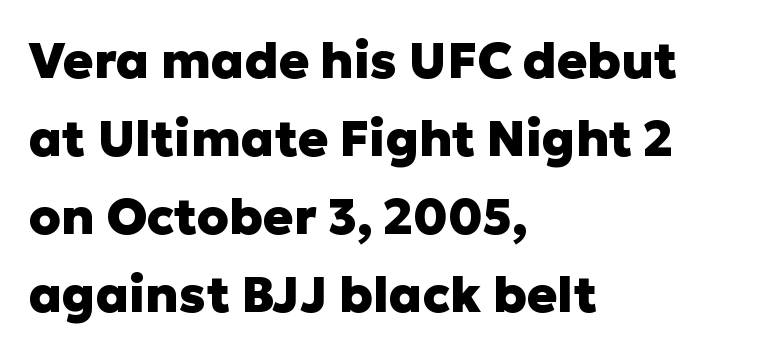
Do the characters align in a grid? No, the font is proportional. The designer went with a sans here, leaving each stem footless. The face used here has the dense, thick strokes of a bold. Leftover space on each line is placed entirely after the last word. The letters stand upright; this is a roman face.
